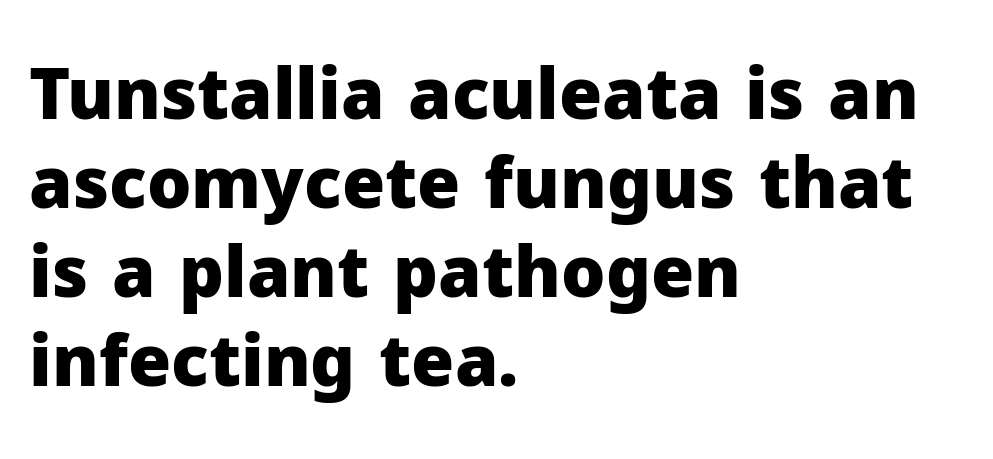
{"serif": "no", "italic": "no", "bold": "yes", "weight": "heavy", "width": "normal", "stroke_contrast": "low", "x_height": "medium", "monospaced": "no", "underline": "no", "align": "left", "line_spacing": "normal", "line_spacing_ratio": 1.27, "letter_spacing": "normal", "letter_spacing_em": 0.0, "glyph_px": 70}
